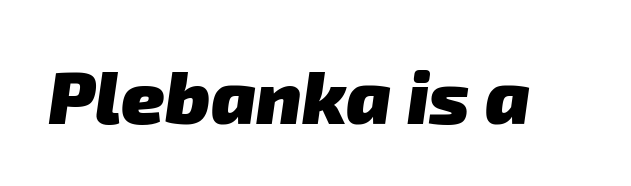
{"serif": "no", "bold": "yes", "weight": "heavy", "width": "normal", "stroke_contrast": "low", "x_height": "medium", "monospaced": "no", "underline": "no", "letter_spacing": "normal", "letter_spacing_em": 0.0, "glyph_px": 74}
